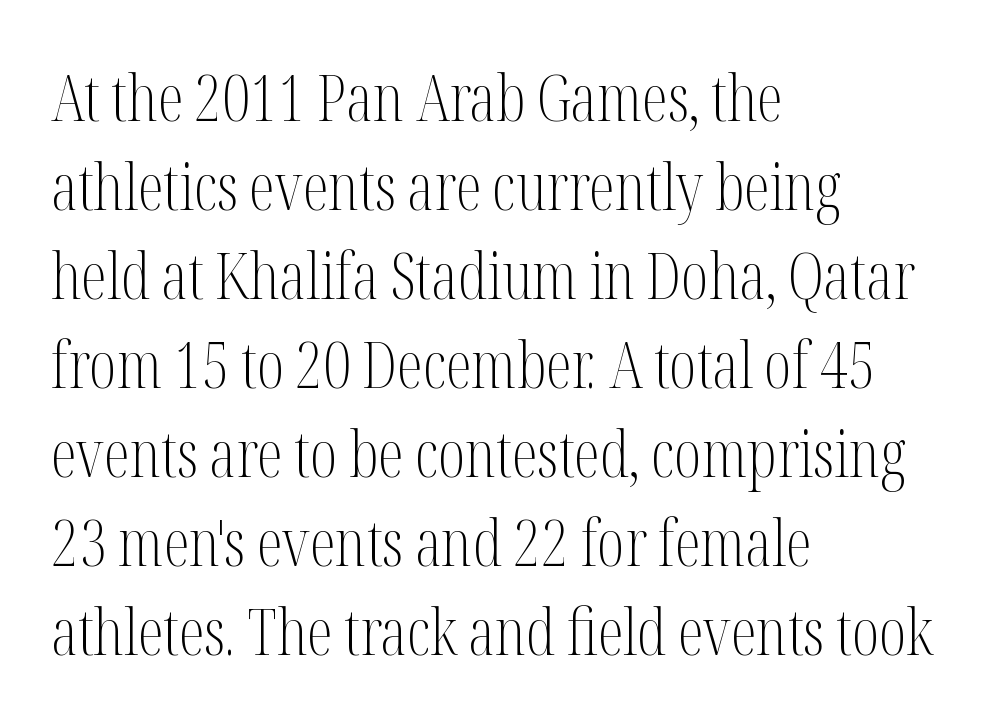
Q: Is the text bold? A: No.
Q: Is the text italic (slanted)? A: No, it is upright.
Q: Is the typeface a serif or a sans-serif typeface? A: Serif.
Q: Is the text underlined? A: No.
Q: How is the paragraph aligned? A: Left-aligned.
Q: Is the spacing between letters normal or unusually wide? A: Normal.
Q: Is the spacing between lines tight, normal or loose? A: Normal.
Q: Width (condensed, normal, or wide)? A: Condensed.
Q: Stroke contrast? A: Medium.
Q: x-height? A: Medium.
Q: Monospaced? A: No.
